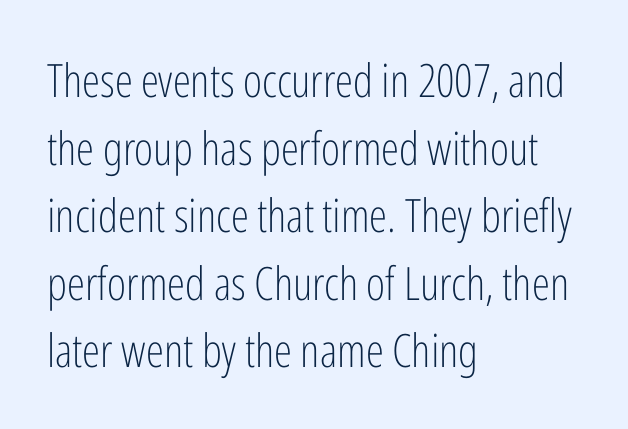
{"serif": "no", "italic": "no", "bold": "no", "weight": "light", "width": "condensed", "stroke_contrast": "low", "x_height": "medium", "monospaced": "no", "underline": "no", "align": "left", "line_spacing": "normal", "line_spacing_ratio": 1.47, "letter_spacing": "normal", "letter_spacing_em": 0.0, "glyph_px": 46}
